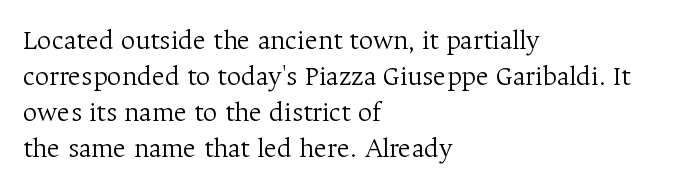
{"serif": "yes", "italic": "no", "bold": "no", "weight": "light", "width": "normal", "stroke_contrast": "medium", "x_height": "medium", "monospaced": "no", "underline": "no", "align": "left", "line_spacing": "normal", "line_spacing_ratio": 1.28, "letter_spacing": "normal", "letter_spacing_em": 0.0, "glyph_px": 28}
